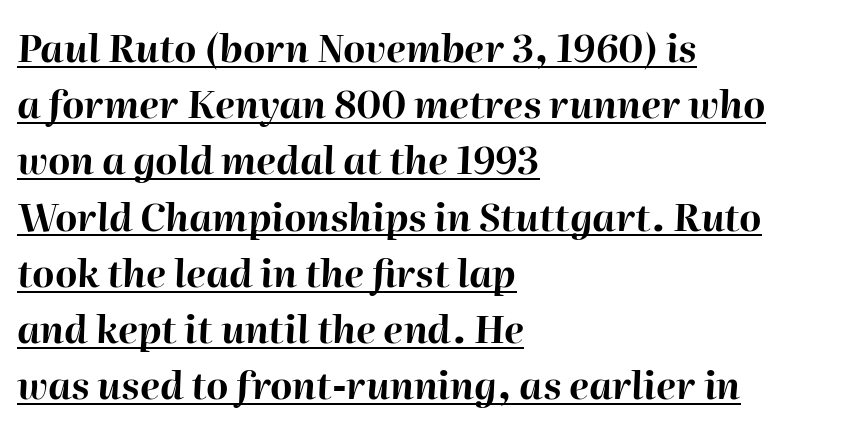
{"italic": "yes", "lean": "right", "slant_degrees": 2, "bold": "yes", "weight": "bold", "width": "normal", "stroke_contrast": "high", "x_height": "medium", "monospaced": "no", "underline": "yes", "align": "left", "line_spacing": "normal", "line_spacing_ratio": 1.48, "letter_spacing": "normal", "letter_spacing_em": 0.0, "glyph_px": 38}
